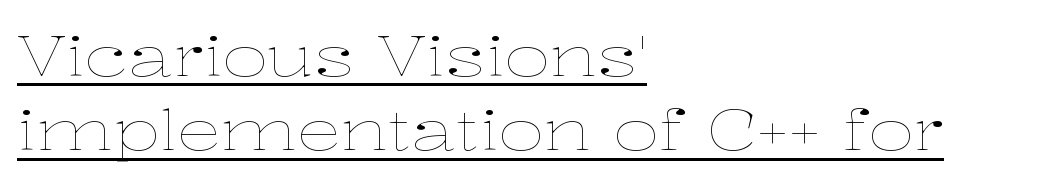
Q: Is the text bold? A: No.
Q: Is the text italic (slanted)? A: No, it is upright.
Q: Is the text underlined? A: Yes.
Q: How is the paragraph aligned? A: Left-aligned.
Q: Is the spacing between letters normal or unusually wide? A: Normal.
Q: Is the spacing between lines tight, normal or loose? A: Normal.
Q: Width (condensed, normal, or wide)? A: Wide.
Q: Stroke contrast? A: Low.
Q: x-height? A: Medium.
Q: Monospaced? A: No.
